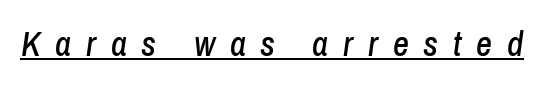
The image shows 35 px condensed type, italic (leaning right); set unusually wide letter spacing (+0.42 em), underlined; low stroke contrast and a medium x-height.
